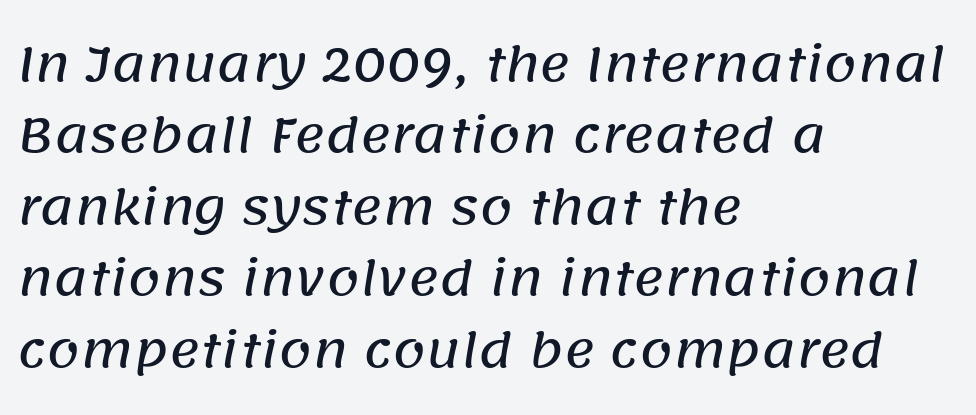
{"serif": "no", "width": "normal", "stroke_contrast": "low", "x_height": "large", "monospaced": "no", "underline": "no", "align": "left", "line_spacing": "normal", "line_spacing_ratio": 1.52, "letter_spacing": "normal", "letter_spacing_em": 0.0, "glyph_px": 47}
